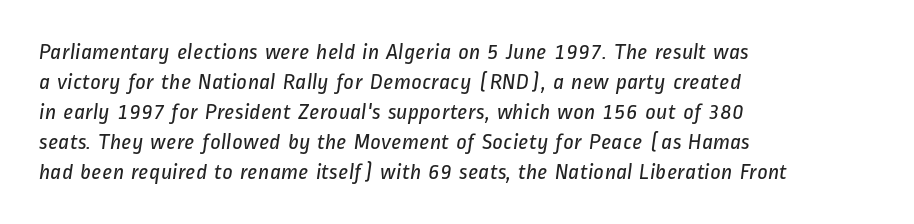
The face used here is rendered with its standard letterfit. Underline: absent. Line beginnings align vertically; line endings do not. Unbolded letterforms with no extra heft. Line spacing here is normal.
